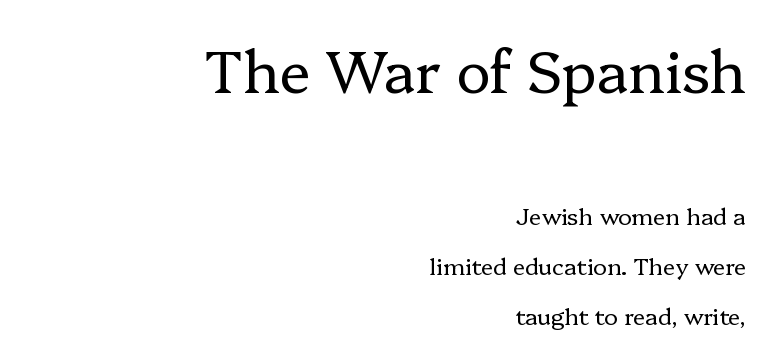
{"serif": "yes", "italic": "no", "bold": "no", "weight": "regular", "width": "normal", "stroke_contrast": "low", "x_height": "medium", "monospaced": "no", "underline": "no", "align": "right", "line_spacing": "loose", "line_spacing_ratio": 2.17, "letter_spacing": "normal", "letter_spacing_em": 0.0, "larger_block": "first", "size_ratio": 2.52, "glyph_px": 58}
